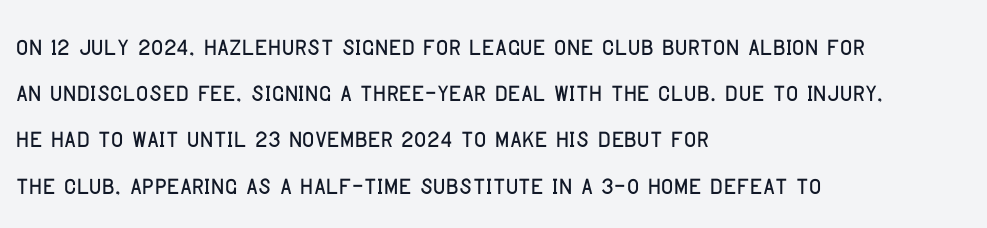
Posture: upright roman. This rendering leaves character spacing at its baseline value. Does the copy run flush right? No — it runs flush left. Do the characters align in a grid? No, the font is proportional.
